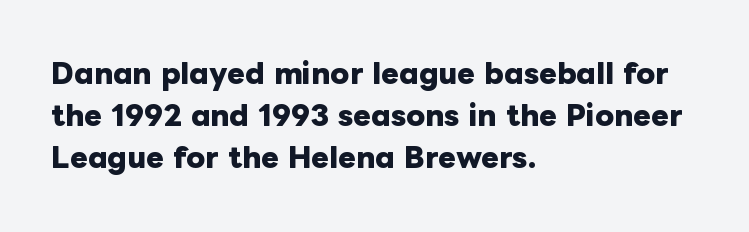
Q: Is the text bold? A: Yes.
Q: Is the text italic (slanted)? A: No, it is upright.
Q: Is the text underlined? A: No.
Q: How is the paragraph aligned? A: Left-aligned.
Q: Is the spacing between letters normal or unusually wide? A: Normal.
Q: Is the spacing between lines tight, normal or loose? A: Normal.
